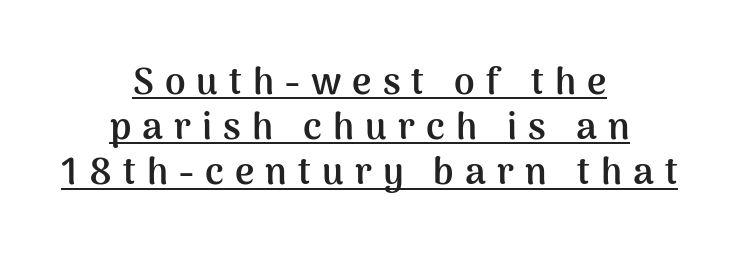
Q: Is the text bold? A: Yes.
Q: Is the text italic (slanted)? A: No, it is upright.
Q: Is the typeface a serif or a sans-serif typeface? A: Sans-serif.
Q: Is the text underlined? A: Yes.
Q: How is the paragraph aligned? A: Centered.
Q: Is the spacing between letters normal or unusually wide? A: Unusually wide.
Q: Width (condensed, normal, or wide)? A: Normal.
Q: Stroke contrast? A: Medium.
Q: x-height? A: Medium.
Q: Monospaced? A: No.
